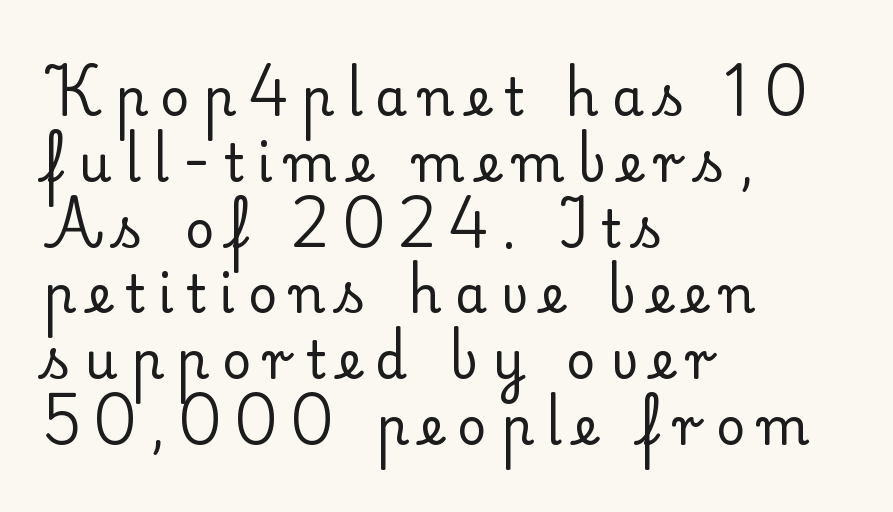
The font sits on the lighter half of the weight spectrum, regular included. Observe the serifs anchoring each vertical stroke in this sample. Upright lettering throughout. Character widths vary here, with narrow letters taking less room than wide ones. Caption: expanded tracking, letters set apart.
